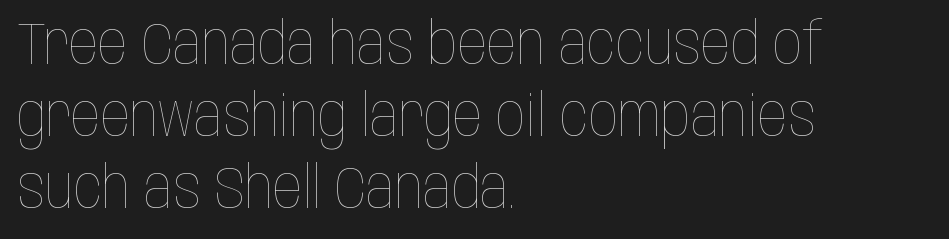
{"italic": "no", "bold": "no", "weight": "thin", "width": "condensed", "stroke_contrast": "low", "x_height": "large", "monospaced": "no", "underline": "no", "align": "left", "line_spacing_ratio": 1.24, "letter_spacing": "normal", "letter_spacing_em": 0.0, "glyph_px": 58}
